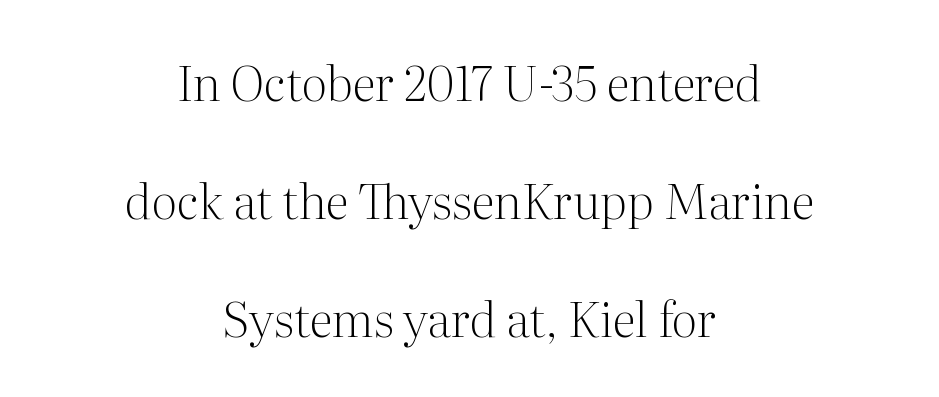
Q: Is the text bold? A: No.
Q: Is the text italic (slanted)? A: No, it is upright.
Q: Is the typeface a serif or a sans-serif typeface? A: Serif.
Q: Is the text underlined? A: No.
Q: How is the paragraph aligned? A: Centered.
Q: Is the spacing between letters normal or unusually wide? A: Normal.
Q: Is the spacing between lines tight, normal or loose? A: Loose.
Q: Width (condensed, normal, or wide)? A: Normal.
Q: Stroke contrast? A: Medium.
Q: x-height? A: Medium.
Q: Monospaced? A: No.
